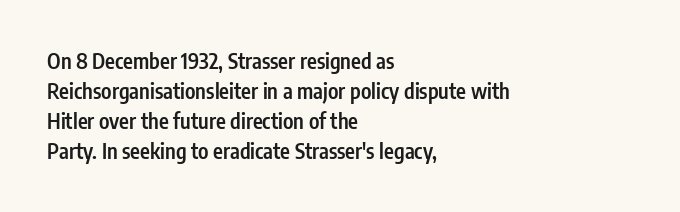
Q: Is the text bold? A: Semi-bold.
Q: Is the text italic (slanted)? A: No, it is upright.
Q: Is the text underlined? A: No.
Q: How is the paragraph aligned? A: Left-aligned.
Q: Is the spacing between letters normal or unusually wide? A: Normal.
Q: Is the spacing between lines tight, normal or loose? A: Normal.
